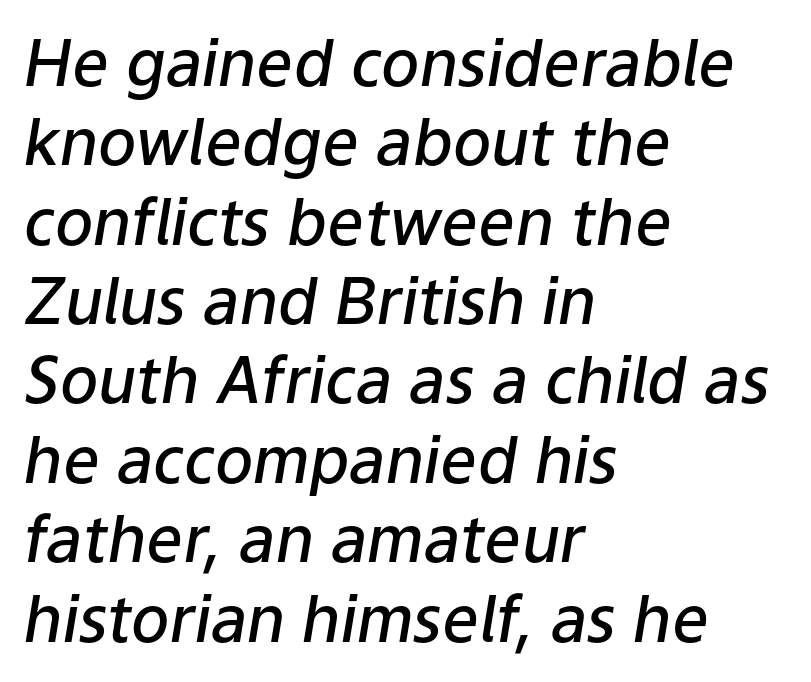
The image shows 64 px semibold type, italic (leaning right); set left-aligned, line spacing 1.24x, normal letter spacing, not underlined; low stroke contrast and a medium x-height.
